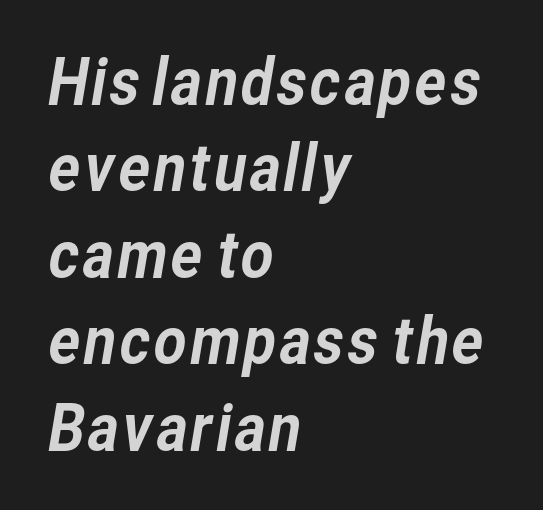
The paragraph shown leans on its left margin. The face used here is rendered with its standard letterfit. A clean baseline with only descenders dipping below it. Proportional: the letters do not fall into vertical columns. The passage shown is typeset with a sans-serif family.
